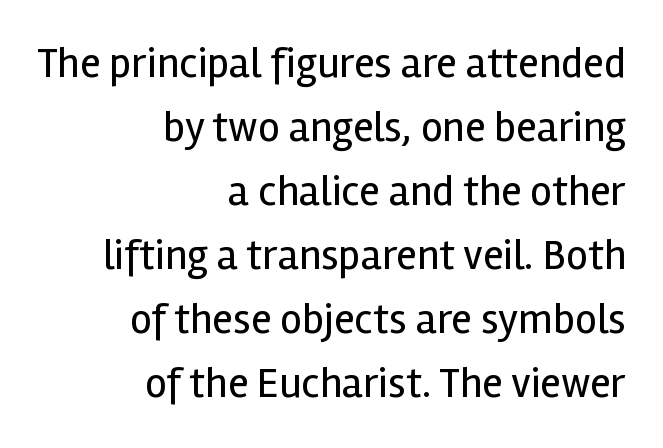
{"serif": "no", "italic": "no", "bold": "no", "weight": "regular", "width": "normal", "x_height": "medium", "monospaced": "no", "underline": "no", "align": "right", "line_spacing": "normal", "line_spacing_ratio": 1.49, "letter_spacing": "normal", "letter_spacing_em": 0.0, "glyph_px": 43}
